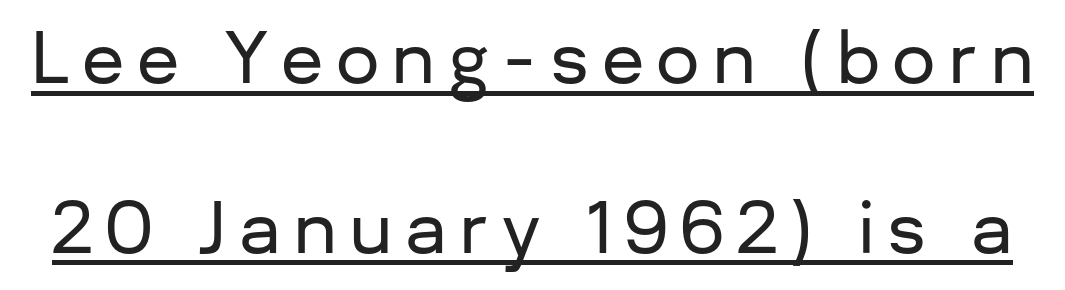
The image shows 69 px sans-serif type, upright; set loose line spacing (2.46x), underlined; low stroke contrast and a medium x-height.
